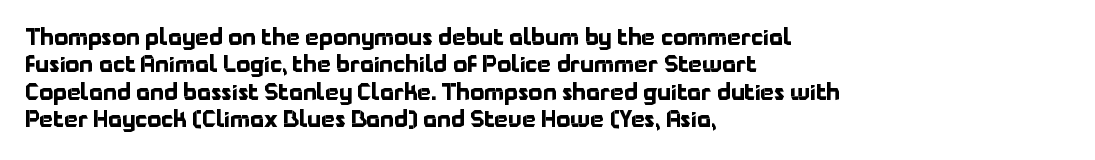
Q: Is the text bold? A: Yes.
Q: Is the text italic (slanted)? A: No, it is upright.
Q: Is the text underlined? A: No.
Q: How is the paragraph aligned? A: Left-aligned.
Q: Is the spacing between letters normal or unusually wide? A: Normal.
Q: Is the spacing between lines tight, normal or loose? A: Normal.
